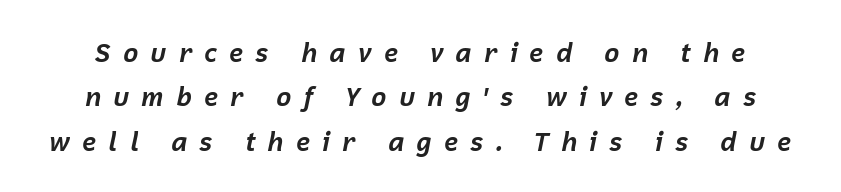
Tracking value appears strongly positive — letters spread wide. A typesetter would mark this as italic. Clear beneath every line of the passage. Thick stems and heavy bowls — unmistakably bold.
